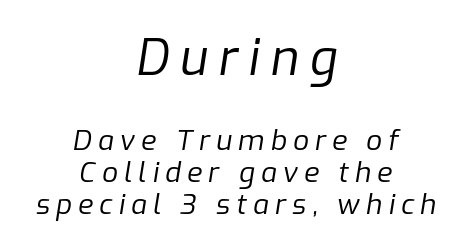
The image shows 49 px regular-weight type, italic (leaning right); set centered, tight line spacing (1.15x), unusually wide letter spacing (+0.22 em), not underlined; the first (top) block is 1.75x larger; low stroke contrast and a medium x-height.
